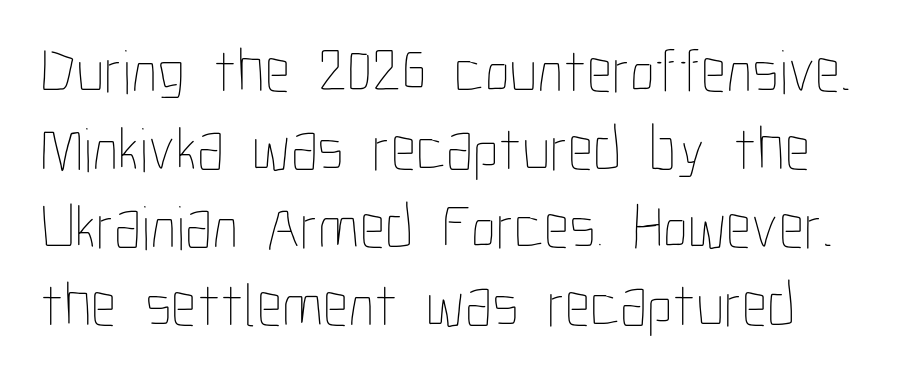
Letters have the restrained weight of plain body copy at most. A bare baseline throughout the passage. No italicization has been applied; the sample stays upright. You could not count columns in this text — the font is proportionally spaced.
